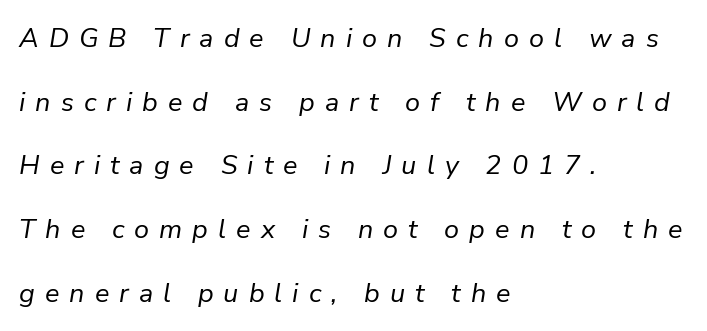
{"italic": "yes", "lean": "right", "slant_degrees": 9, "bold": "no", "underline": "no", "align": "left", "line_spacing": "loose", "line_spacing_ratio": 2.36, "letter_spacing": "wide", "letter_spacing_em": 0.37, "glyph_px": 27}
